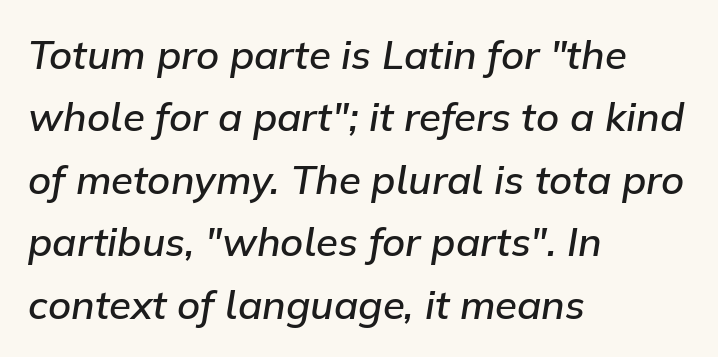
Q: Is the text bold? A: Semi-bold.
Q: Is the text italic (slanted)? A: Yes, it leans right by about 9 degrees.
Q: Is the text underlined? A: No.
Q: How is the paragraph aligned? A: Left-aligned.
Q: Is the spacing between letters normal or unusually wide? A: Normal.
Q: Is the spacing between lines tight, normal or loose? A: Normal.
Q: Width (condensed, normal, or wide)? A: Normal.
Q: Stroke contrast? A: Low.
Q: x-height? A: Medium.
Q: Monospaced? A: No.
